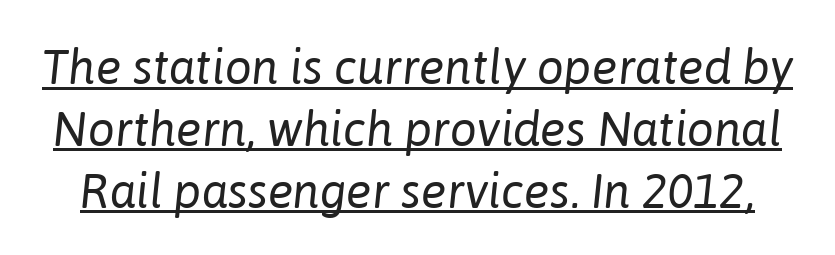
{"italic": "yes", "lean": "right", "slant_degrees": 6, "bold": "no", "weight": "regular", "width": "normal", "stroke_contrast": "low", "x_height": "medium", "monospaced": "no", "underline": "yes", "line_spacing": "normal", "line_spacing_ratio": 1.29, "letter_spacing": "normal", "letter_spacing_em": 0.0, "glyph_px": 48}
